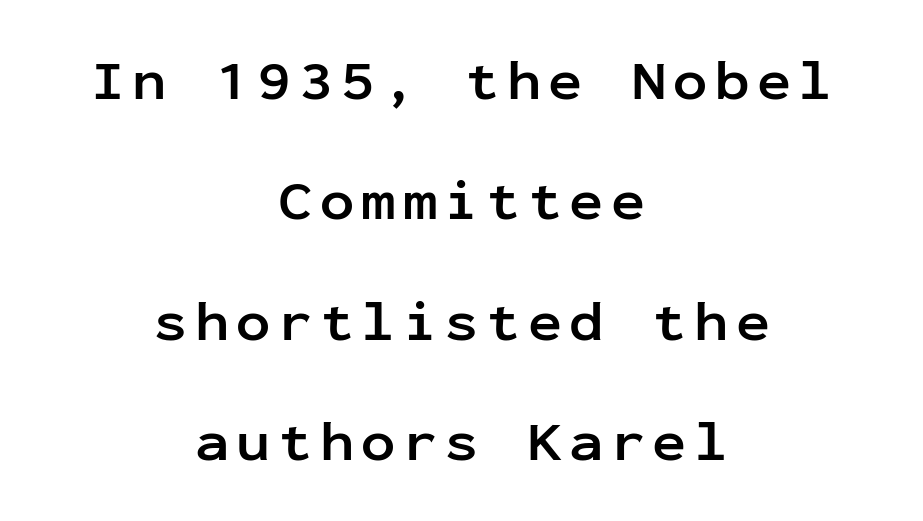
Set as a true bold cut, around the 700 mark. Do the characters align in a grid? Yes, the font is monospaced. The space between consecutive lines is lavish. Clear beneath every line of the passage. To sum up the face: it is a sans, with no serifs. Both edges are ragged and mirror each other, which tells us the setting is centered.
